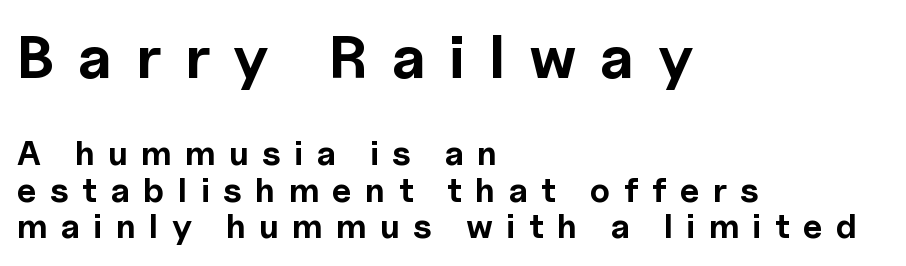
{"serif": "no", "italic": "no", "bold": "yes", "weight": "bold", "width": "normal", "x_height": "medium", "monospaced": "no", "underline": "no", "align": "left", "line_spacing": "tight", "line_spacing_ratio": 1.08, "letter_spacing": "wide", "letter_spacing_em": 0.4, "larger_block": "first", "size_ratio": 1.76, "glyph_px": 60}
